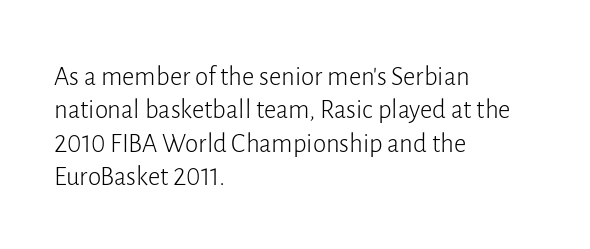
The image shows 27 px text type, upright; set left-aligned, line spacing 1.24x, normal letter spacing, not underlined.
